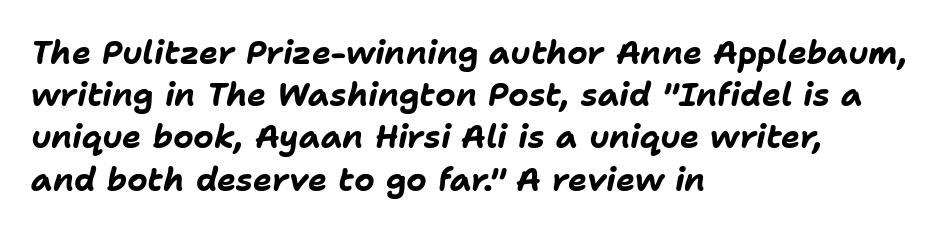
{"italic": "yes", "lean": "right", "slant_degrees": 11, "bold": "yes", "weight": "bold", "width": "normal", "stroke_contrast": "low", "x_height": "medium", "monospaced": "no", "underline": "no", "align": "left", "line_spacing": "normal", "line_spacing_ratio": 1.32, "letter_spacing": "normal", "letter_spacing_em": 0.0, "glyph_px": 32}
